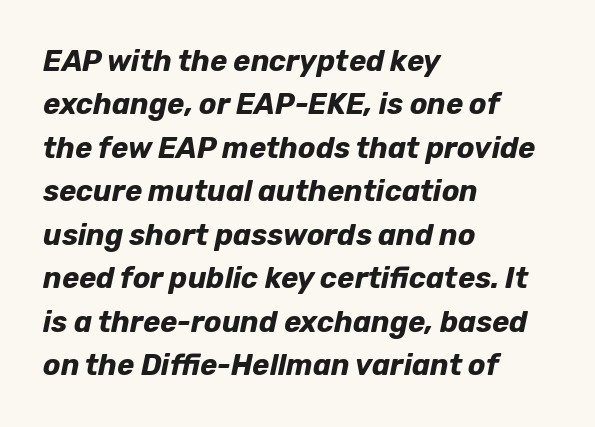
The image shows 29 px bold type, italic (leaning right); set left-aligned, normal line spacing (1.5x), normal letter spacing, not underlined; low stroke contrast and a medium x-height.
